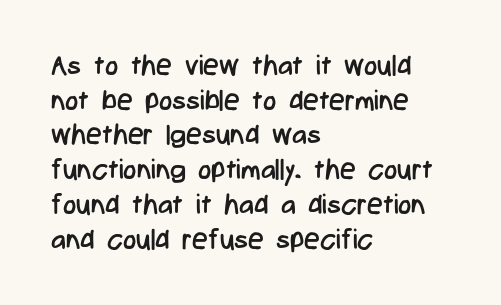
{"serif": "no", "italic": "no", "bold": "no", "weight": "regular", "width": "condensed", "stroke_contrast": "low", "x_height": "medium", "monospaced": "no", "underline": "no", "align": "left", "line_spacing_ratio": 1.24, "letter_spacing": "normal", "letter_spacing_em": 0.0, "glyph_px": 28}
